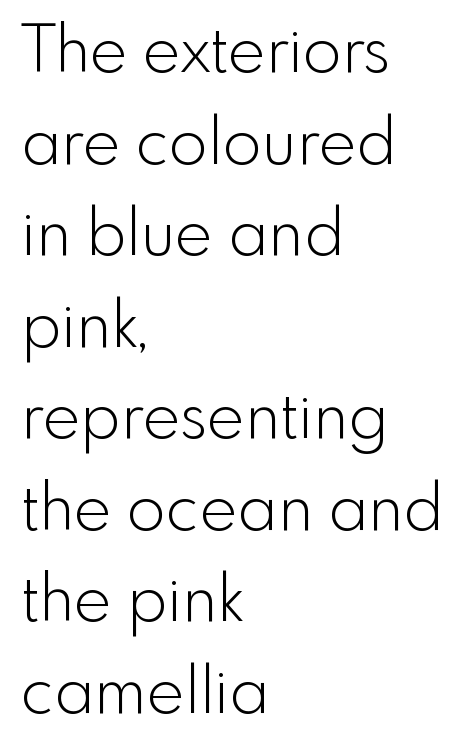
Q: Is the text bold? A: No.
Q: Is the text italic (slanted)? A: No, it is upright.
Q: Is the typeface a serif or a sans-serif typeface? A: Sans-serif.
Q: Is the text underlined? A: No.
Q: How is the paragraph aligned? A: Left-aligned.
Q: Is the spacing between letters normal or unusually wide? A: Normal.
Q: Is the spacing between lines tight, normal or loose? A: Normal.
Q: Width (condensed, normal, or wide)? A: Normal.
Q: x-height? A: Small.
Q: Monospaced? A: No.
